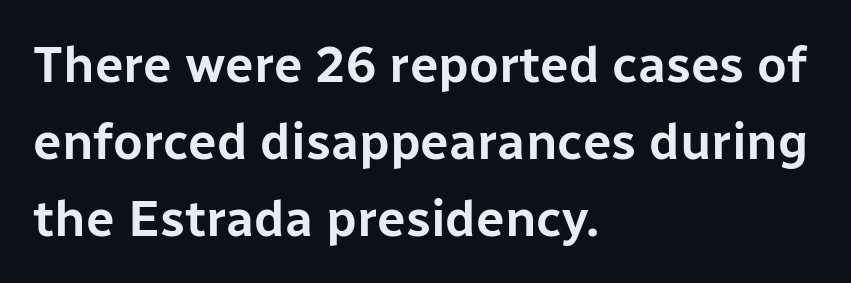
Q: Is the text italic (slanted)? A: No, it is upright.
Q: Is the typeface a serif or a sans-serif typeface? A: Sans-serif.
Q: Is the text underlined? A: No.
Q: How is the paragraph aligned? A: Left-aligned.
Q: Is the spacing between letters normal or unusually wide? A: Normal.
Q: Is the spacing between lines tight, normal or loose? A: Normal.
Q: Width (condensed, normal, or wide)? A: Normal.
Q: Stroke contrast? A: Low.
Q: x-height? A: Medium.
Q: Monospaced? A: No.
